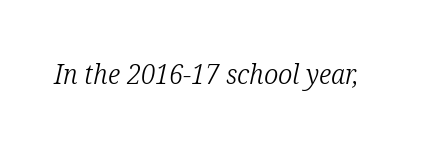
{"serif": "yes", "italic": "yes", "lean": "right", "slant_degrees": 12, "bold": "no", "weight": "light", "width": "condensed", "stroke_contrast": "low", "x_height": "medium", "monospaced": "no", "underline": "no", "letter_spacing": "normal", "letter_spacing_em": 0.0, "glyph_px": 28}
